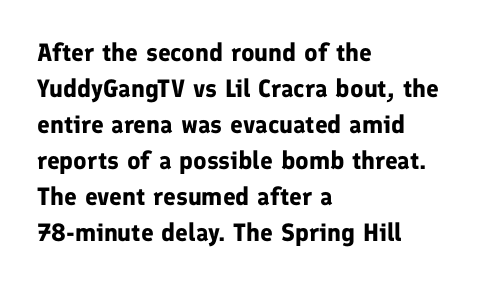
{"italic": "no", "bold": "yes", "underline": "no", "align": "left", "line_spacing": "normal", "line_spacing_ratio": 1.44, "letter_spacing": "normal", "letter_spacing_em": 0.0, "glyph_px": 25}
